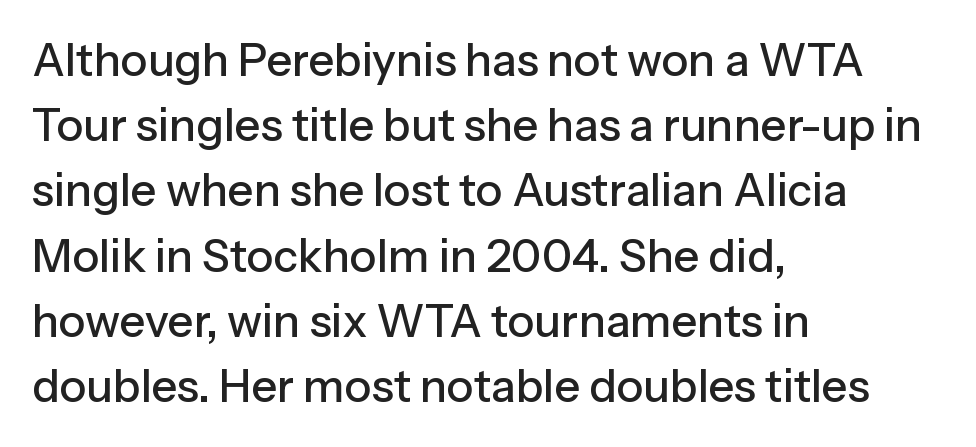
Q: Is the text italic (slanted)? A: No, it is upright.
Q: Is the typeface a serif or a sans-serif typeface? A: Sans-serif.
Q: Is the text underlined? A: No.
Q: How is the paragraph aligned? A: Left-aligned.
Q: Is the spacing between letters normal or unusually wide? A: Normal.
Q: Is the spacing between lines tight, normal or loose? A: Normal.
Q: Width (condensed, normal, or wide)? A: Normal.
Q: Stroke contrast? A: Low.
Q: x-height? A: Medium.
Q: Monospaced? A: No.
